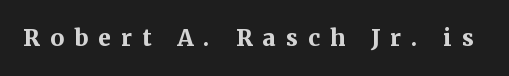
Q: Is the text bold? A: Yes.
Q: Is the text italic (slanted)? A: No, it is upright.
Q: Is the text underlined? A: No.
Q: Is the spacing between letters normal or unusually wide? A: Unusually wide.
